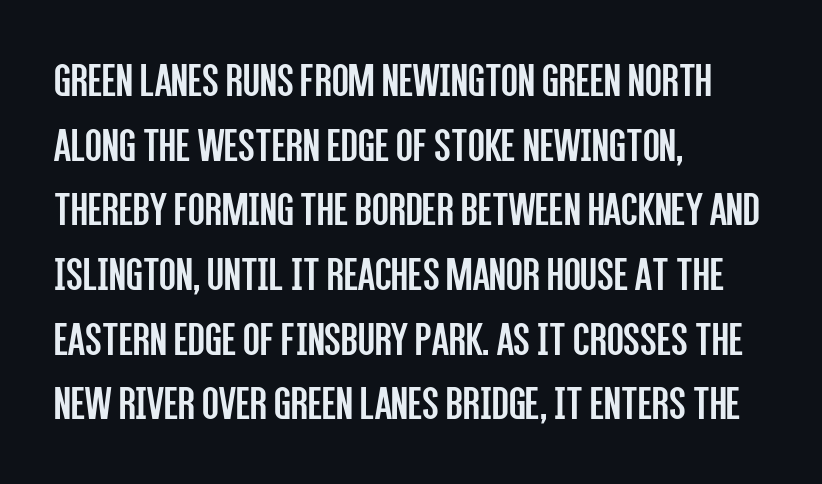
{"serif": "no", "italic": "no", "bold": "no", "weight": "regular", "width": "condensed", "stroke_contrast": "low", "x_height": "large", "monospaced": "no", "underline": "no", "align": "left", "line_spacing": "normal", "line_spacing_ratio": 1.32, "letter_spacing": "normal", "letter_spacing_em": 0.0, "glyph_px": 49}
